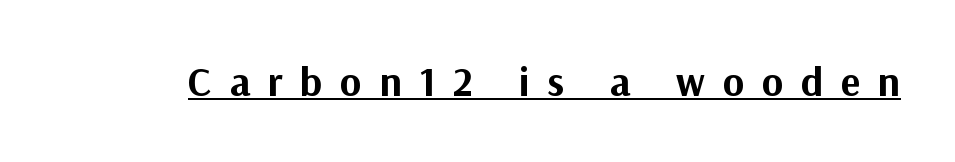
The image shows 41 px bold sans-serif type, upright; set unusually wide letter spacing (+0.43 em), underlined; medium stroke contrast and a medium x-height.
